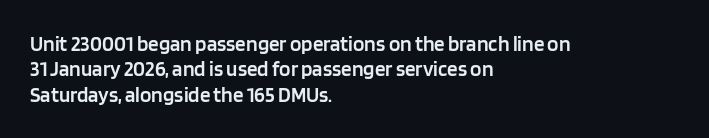
{"italic": "no", "bold": "semi", "underline": "no", "align": "left", "line_spacing_ratio": 1.21, "letter_spacing": "normal", "letter_spacing_em": 0.0, "glyph_px": 21}
